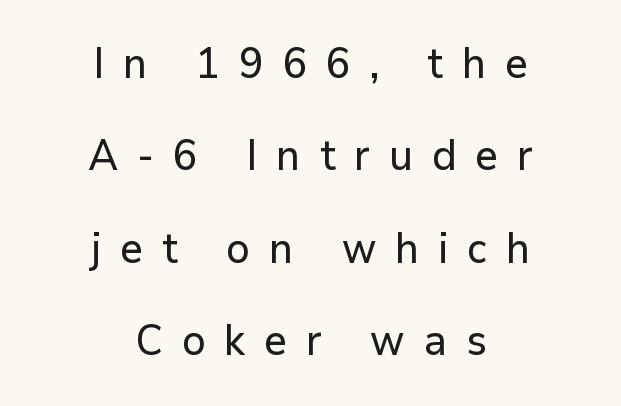
The image shows 42 px sans-serif type, upright; set centered, loose line spacing (2.2x), unusually wide letter spacing (+0.45 em), not underlined; low stroke contrast and a medium x-height.
